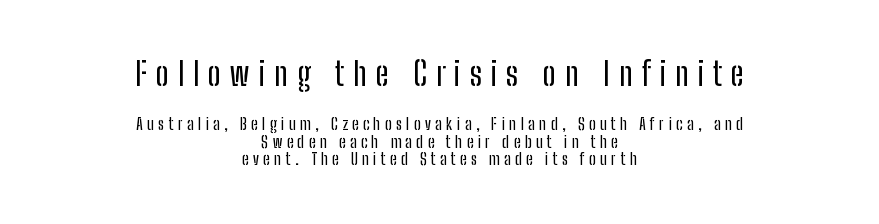
{"serif": "no", "italic": "no", "width": "condensed", "stroke_contrast": "low", "x_height": "medium", "monospaced": "no", "underline": "no", "align": "center", "line_spacing": "tight", "line_spacing_ratio": 1.09, "letter_spacing": "wide", "letter_spacing_em": 0.28, "larger_block": "first", "size_ratio": 2.0, "glyph_px": 32}
